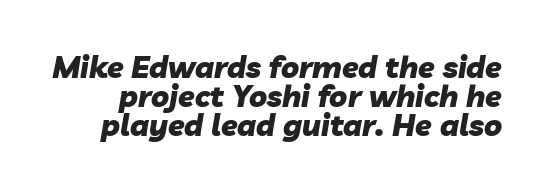
The image shows 30 px heavy type, italic (leaning right); set tight line spacing (0.96x), normal letter spacing, not underlined; low stroke contrast and a medium x-height.
